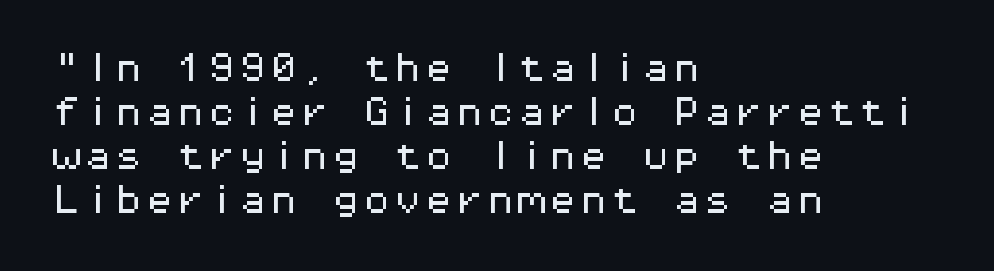
If you measured baseline to baseline, you'd find a middling distance. These lines were composed using upright roman letters. One-word summary of the alignment: left. The letters carry no serifs — their stems end cleanly without finishing strokes. Each row of text sits above clean, open space. Each word holds together tightly as a unit, with standard inter-letter gaps.
